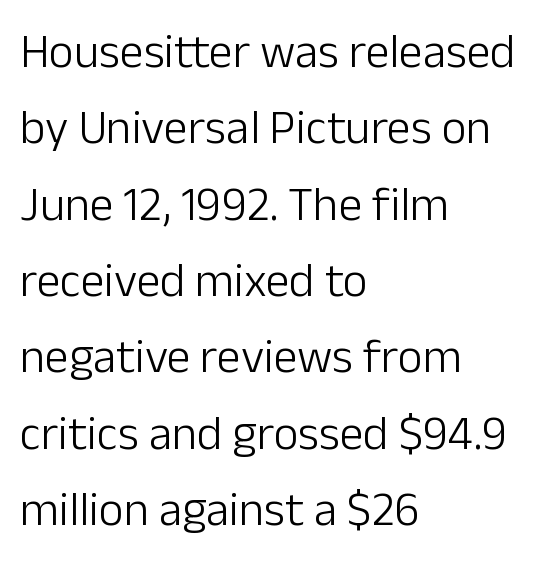
Here the designer chose a conventional face with non-uniform glyph widths. The font is comparable to plain body text, perhaps lighter. Is there any slant? The stems are plumb. What stands out about the letter spacing? Nothing — it is the standard amount.
